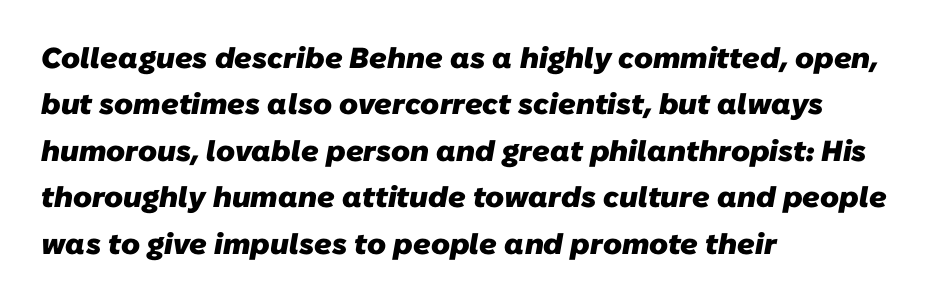
Q: Is the text bold? A: Yes.
Q: Is the typeface a serif or a sans-serif typeface? A: Sans-serif.
Q: Is the text underlined? A: No.
Q: How is the paragraph aligned? A: Left-aligned.
Q: Is the spacing between letters normal or unusually wide? A: Normal.
Q: Is the spacing between lines tight, normal or loose? A: Normal.
Q: Width (condensed, normal, or wide)? A: Normal.
Q: Stroke contrast? A: Low.
Q: x-height? A: Medium.
Q: Monospaced? A: No.
